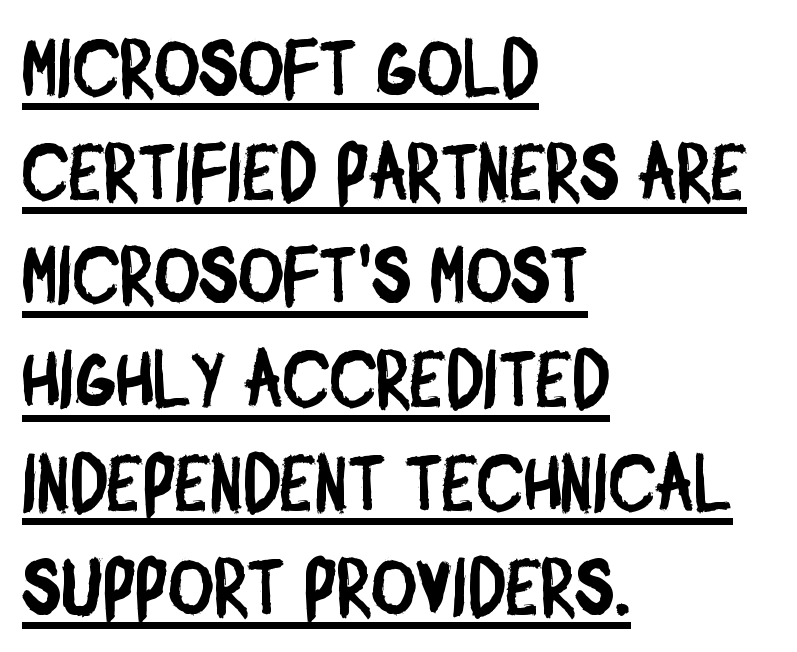
The image shows 78 px condensed sans-serif type; set left-aligned, normal line spacing (1.33x), normal letter spacing, underlined; low stroke contrast and a large x-height.
